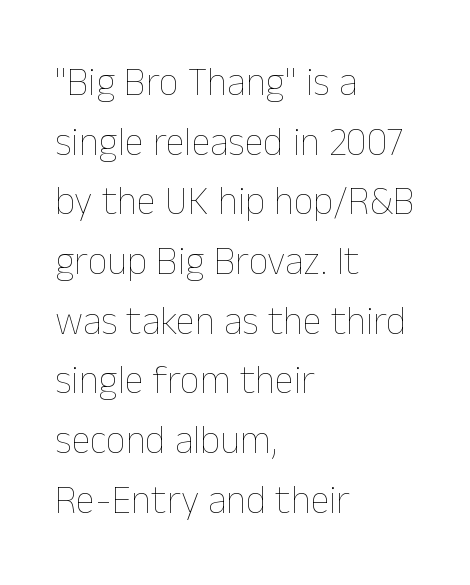
The image shows 39 px thin type, upright; set left-aligned, normal line spacing (1.53x), normal letter spacing, not underlined; low stroke contrast and a medium x-height.
